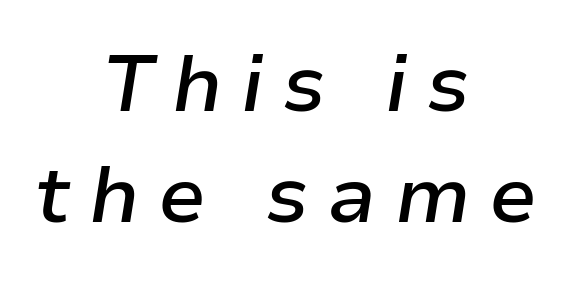
The image shows 79 px semibold type, italic (leaning right); set centered, normal line spacing (1.4x), unusually wide letter spacing (+0.23 em), not underlined; low stroke contrast and a medium x-height.
